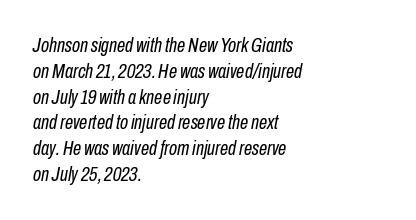
{"italic": "yes", "lean": "right", "slant_degrees": 10, "bold": "no", "underline": "no", "align": "left", "line_spacing_ratio": 1.23, "letter_spacing": "normal", "letter_spacing_em": 0.0, "glyph_px": 21}
